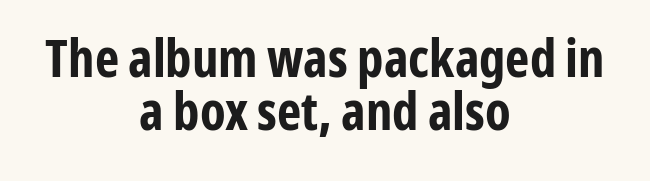
Q: Is the text bold? A: Yes.
Q: Is the text italic (slanted)? A: No, it is upright.
Q: Is the typeface a serif or a sans-serif typeface? A: Sans-serif.
Q: Is the text underlined? A: No.
Q: How is the paragraph aligned? A: Centered.
Q: Is the spacing between letters normal or unusually wide? A: Normal.
Q: Is the spacing between lines tight, normal or loose? A: Tight.
Q: Width (condensed, normal, or wide)? A: Condensed.
Q: Stroke contrast? A: Low.
Q: x-height? A: Medium.
Q: Monospaced? A: No.
